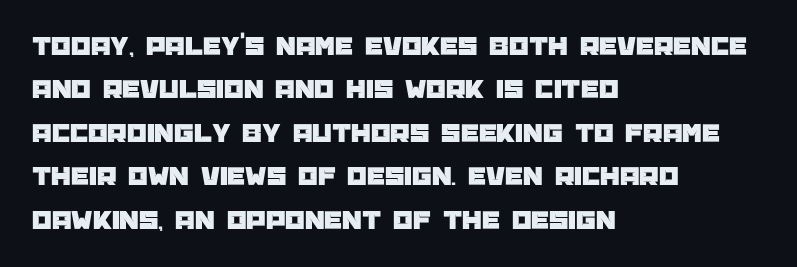
The image shows 28 px sans-serif type, upright; set left-aligned, normal line spacing (1.55x), normal letter spacing, not underlined; low stroke contrast and a large x-height.
